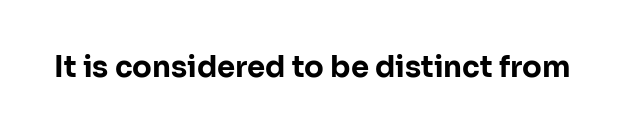
{"serif": "no", "italic": "no", "bold": "yes", "weight": "bold", "width": "normal", "stroke_contrast": "low", "x_height": "medium", "monospaced": "no", "underline": "no", "letter_spacing": "normal", "letter_spacing_em": 0.0, "glyph_px": 29}
